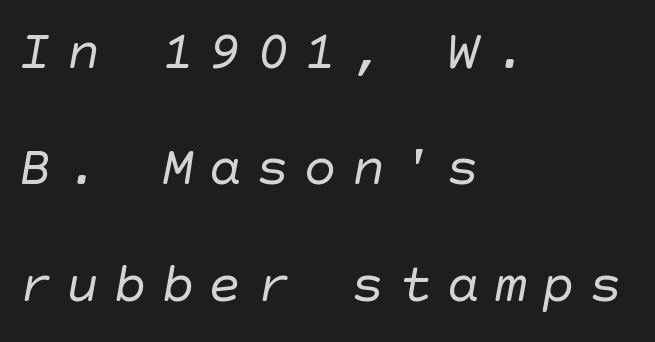
{"serif": "no", "bold": "no", "weight": "regular", "width": "normal", "stroke_contrast": "low", "x_height": "large", "underline": "no", "align": "left", "line_spacing": "loose", "line_spacing_ratio": 2.08, "letter_spacing": "wide", "letter_spacing_em": 0.25, "glyph_px": 56}
